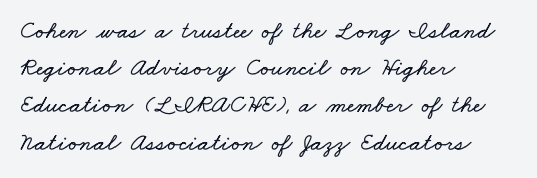
Q: Is the text underlined? A: No.
Q: How is the paragraph aligned? A: Left-aligned.
Q: Is the spacing between letters normal or unusually wide? A: Normal.
Q: Is the spacing between lines tight, normal or loose? A: Normal.
